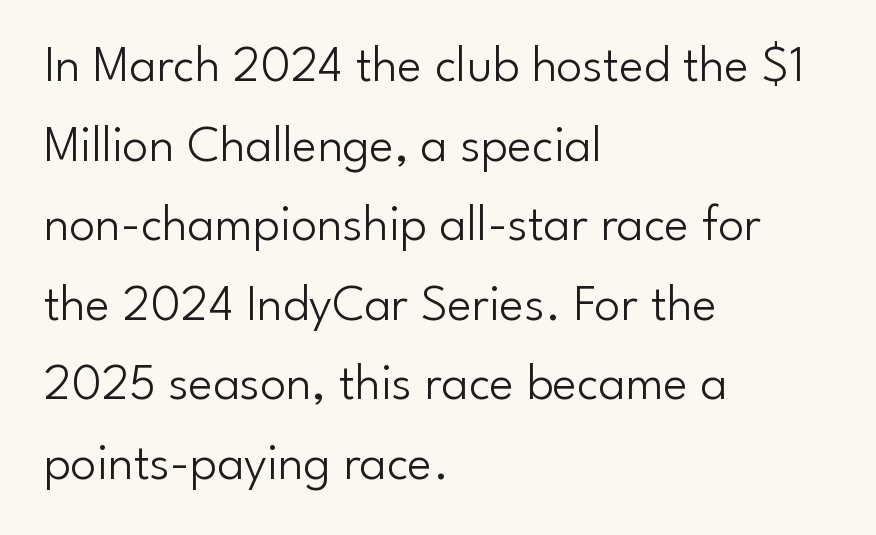
The image shows 52 px light sans-serif type, upright; set left-aligned, normal line spacing (1.53x), normal letter spacing, not underlined; low stroke contrast and a small x-height.
